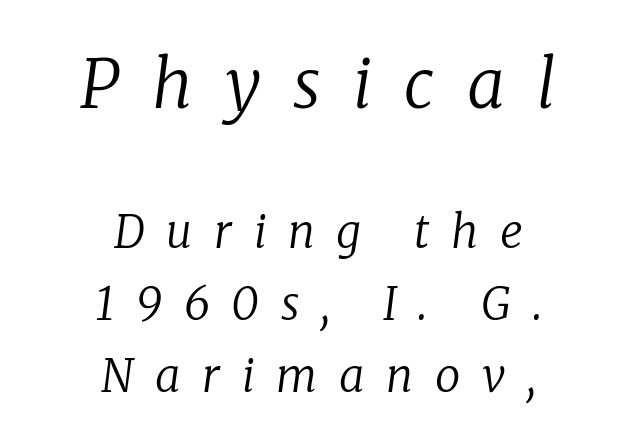
{"serif": "yes", "italic": "yes", "lean": "right", "slant_degrees": 8, "bold": "no", "weight": "regular", "width": "normal", "stroke_contrast": "low", "x_height": "medium", "monospaced": "no", "underline": "no", "align": "center", "line_spacing": "normal", "line_spacing_ratio": 1.6, "letter_spacing": "wide", "letter_spacing_em": 0.48, "larger_block": "first", "size_ratio": 1.49, "glyph_px": 67}
